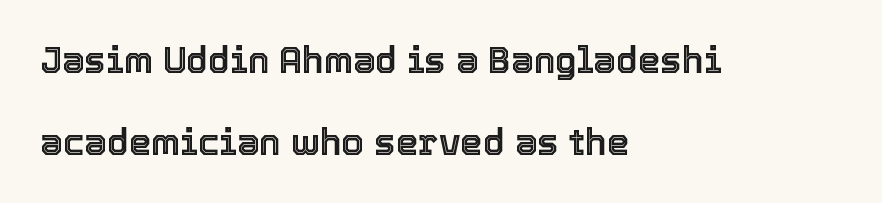
Q: Is the text italic (slanted)? A: No, it is upright.
Q: Is the text underlined? A: No.
Q: How is the paragraph aligned? A: Left-aligned.
Q: Is the spacing between letters normal or unusually wide? A: Normal.
Q: Is the spacing between lines tight, normal or loose? A: Loose.
Q: Width (condensed, normal, or wide)? A: Normal.
Q: x-height? A: Medium.
Q: Monospaced? A: No.
